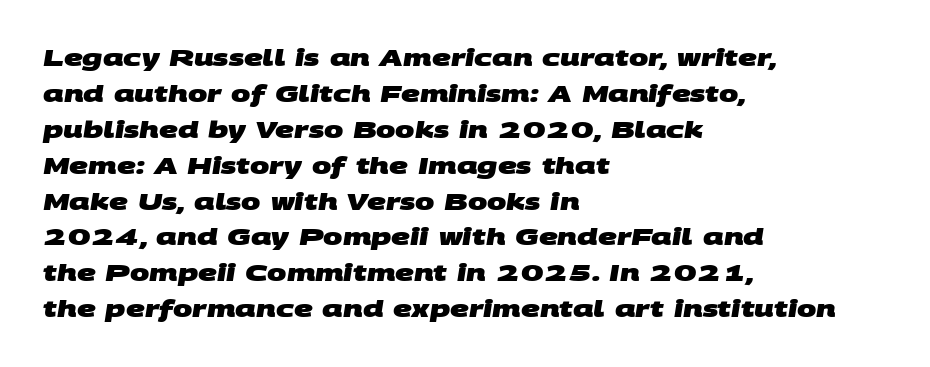
{"bold": "yes", "underline": "no", "align": "left", "line_spacing": "normal", "line_spacing_ratio": 1.56, "letter_spacing": "normal", "letter_spacing_em": 0.0, "glyph_px": 23}
